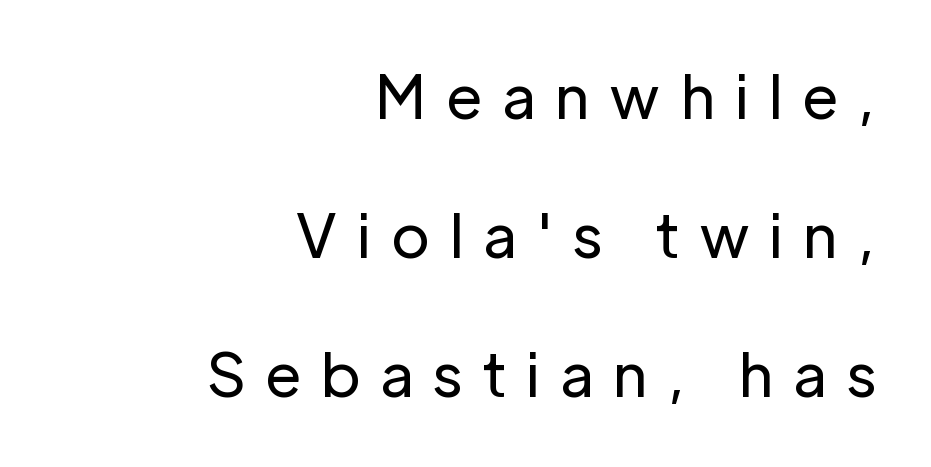
Underline: absent. The lettering holds an erect, upright posture throughout. The leading is generous, giving the passage an open texture. Do the characters align in a grid? No, the font is proportional. No letter is thick-stroked: the sample isn't bold. Every row of glyphs terminates at an identical x-position on the right.
